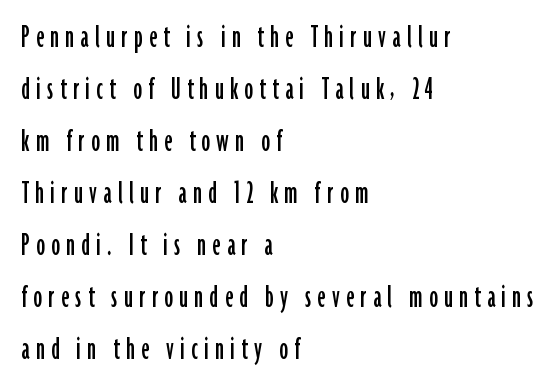
Q: Is the text italic (slanted)? A: No, it is upright.
Q: Is the typeface a serif or a sans-serif typeface? A: Sans-serif.
Q: Is the text underlined? A: No.
Q: How is the paragraph aligned? A: Left-aligned.
Q: Is the spacing between lines tight, normal or loose? A: Normal.
Q: Width (condensed, normal, or wide)? A: Condensed.
Q: Stroke contrast? A: Low.
Q: x-height? A: Medium.
Q: Monospaced? A: No.
